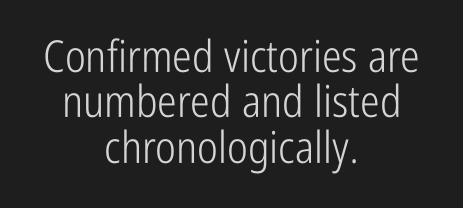
{"serif": "no", "italic": "no", "bold": "no", "weight": "light", "width": "condensed", "stroke_contrast": "low", "x_height": "medium", "monospaced": "no", "underline": "no", "align": "center", "line_spacing": "tight", "line_spacing_ratio": 1.03, "letter_spacing": "normal", "letter_spacing_em": 0.0, "glyph_px": 44}
